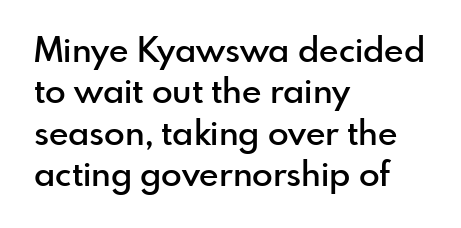
{"serif": "no", "italic": "no", "bold": "semi", "weight": "semibold", "width": "normal", "x_height": "small", "monospaced": "no", "underline": "no", "align": "left", "line_spacing_ratio": 1.22, "letter_spacing": "normal", "letter_spacing_em": 0.0, "glyph_px": 34}
